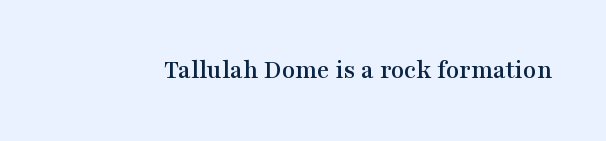
Q: Is the text italic (slanted)? A: No, it is upright.
Q: Is the text underlined? A: No.
Q: Is the spacing between letters normal or unusually wide? A: Normal.
